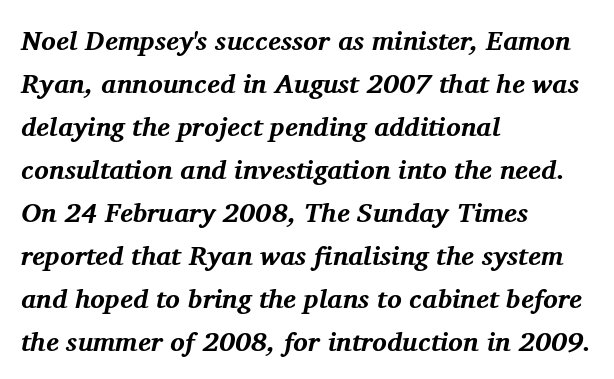
The image shows 27 px bold type, italic (leaning right); set left-aligned, normal line spacing (1.59x), normal letter spacing, not underlined.
